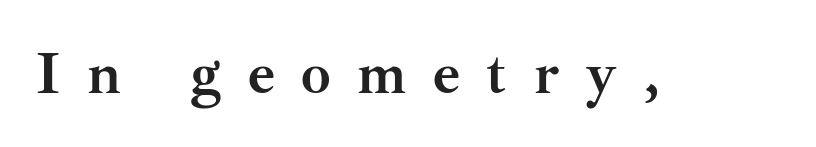
You could not count columns in this text — the font is proportionally spaced. Look at the bottom of the vertical strokes: they flare into serifs here. Plenty of ink on the page — the face is bold. Letters rest on an invisible, unmarked baseline.
